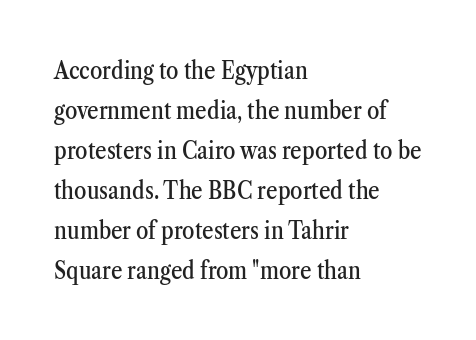
{"italic": "no", "underline": "no", "align": "left", "line_spacing": "normal", "line_spacing_ratio": 1.6, "letter_spacing": "normal", "letter_spacing_em": 0.0, "glyph_px": 25}
